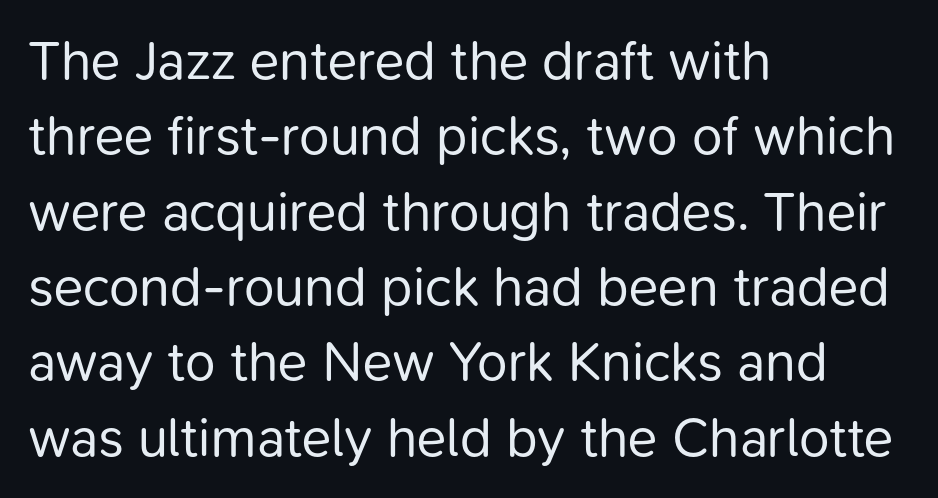
{"serif": "no", "italic": "no", "bold": "no", "weight": "regular", "width": "normal", "stroke_contrast": "low", "x_height": "medium", "monospaced": "no", "underline": "no", "align": "left", "line_spacing": "normal", "line_spacing_ratio": 1.37, "letter_spacing": "normal", "letter_spacing_em": 0.0, "glyph_px": 55}
